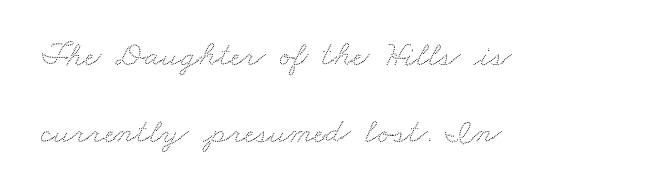
The gap between lines stays unmarked. The rendering uses a large line-height, opening up the rows. Each letter keeps its own natural width here, so spacing adapts to shape. Each line starts at the same left margin while the right side varies.
